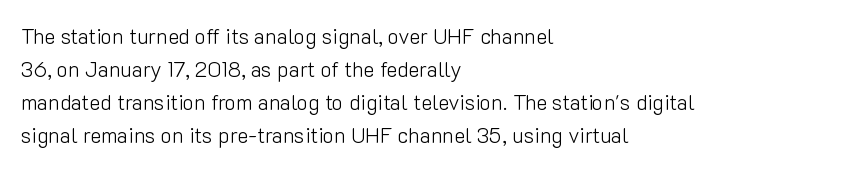
Q: Is the text bold? A: No.
Q: Is the text italic (slanted)? A: No, it is upright.
Q: Is the text underlined? A: No.
Q: How is the paragraph aligned? A: Left-aligned.
Q: Is the spacing between letters normal or unusually wide? A: Normal.
Q: Is the spacing between lines tight, normal or loose? A: Normal.
